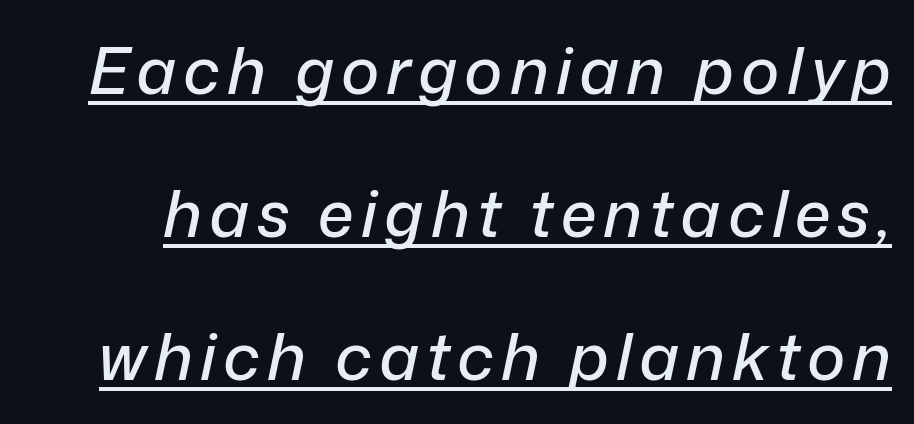
The image shows 65 px text type, italic (leaning right); set loose line spacing (2.2x), underlined; low stroke contrast and a medium x-height.
